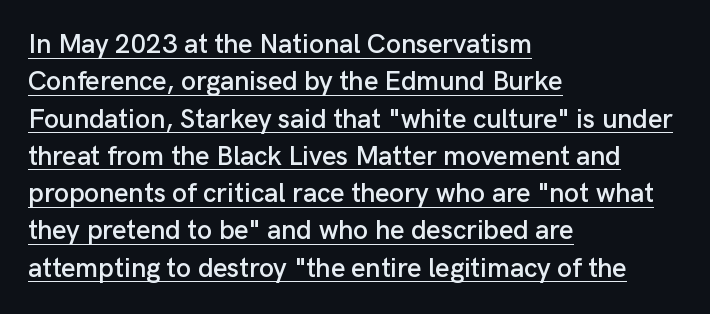
Characters remain perfectly vertical along every line. The rendering keeps characters at their native spacing. The words here are underlined. The lines are quadded left. How would I describe the line gaps? Plain and ordinary.
